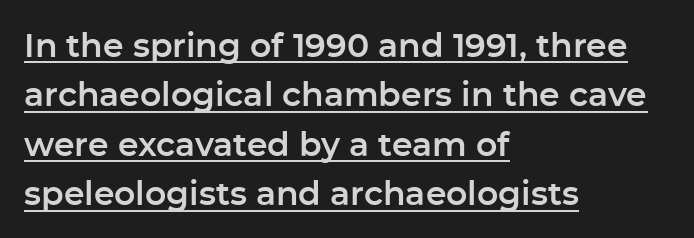
One-word summary of the alignment: left. The rendering uses a moderate line-height, typical for paragraphs. A typesetter would label this face a sans. The rendering uses natural spacing where letterforms have individual widths.
